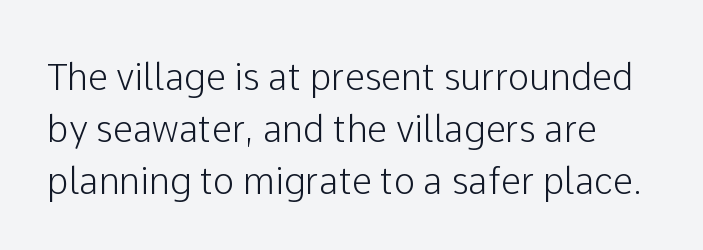
Q: Is the text italic (slanted)? A: No, it is upright.
Q: Is the typeface a serif or a sans-serif typeface? A: Sans-serif.
Q: Is the text underlined? A: No.
Q: Is the spacing between letters normal or unusually wide? A: Normal.
Q: Is the spacing between lines tight, normal or loose? A: Normal.
Q: Width (condensed, normal, or wide)? A: Normal.
Q: Stroke contrast? A: Low.
Q: x-height? A: Medium.
Q: Monospaced? A: No.
